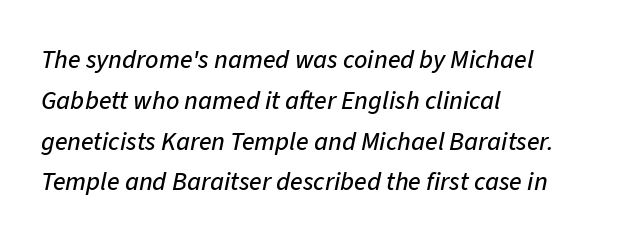
Q: Is the text italic (slanted)? A: Yes, it leans right by about 11 degrees.
Q: Is the text underlined? A: No.
Q: How is the paragraph aligned? A: Left-aligned.
Q: Is the spacing between letters normal or unusually wide? A: Normal.
Q: Is the spacing between lines tight, normal or loose? A: Normal.
